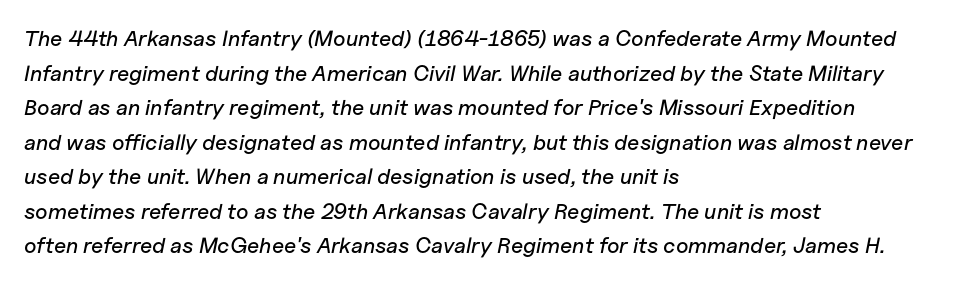
{"italic": "yes", "lean": "right", "slant_degrees": 11, "underline": "no", "align": "left", "line_spacing": "normal", "line_spacing_ratio": 1.57, "letter_spacing": "normal", "letter_spacing_em": 0.0, "glyph_px": 22}
